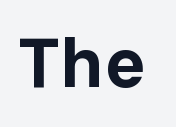
{"serif": "no", "italic": "no", "bold": "yes", "weight": "bold", "width": "normal", "stroke_contrast": "low", "x_height": "medium", "monospaced": "no", "underline": "no", "letter_spacing": "normal", "letter_spacing_em": 0.0, "glyph_px": 69}
